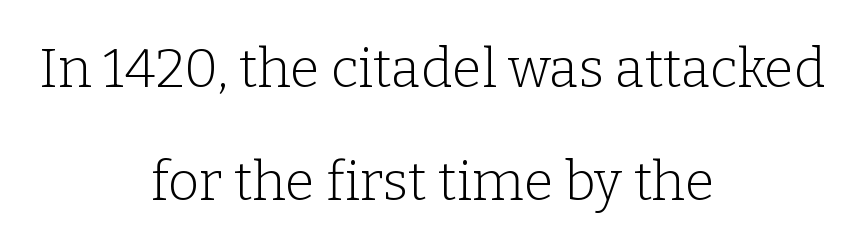
The image shows 54 px light serif type, upright; set centered, loose line spacing (2.1x), normal letter spacing, not underlined; low stroke contrast and a medium x-height.
